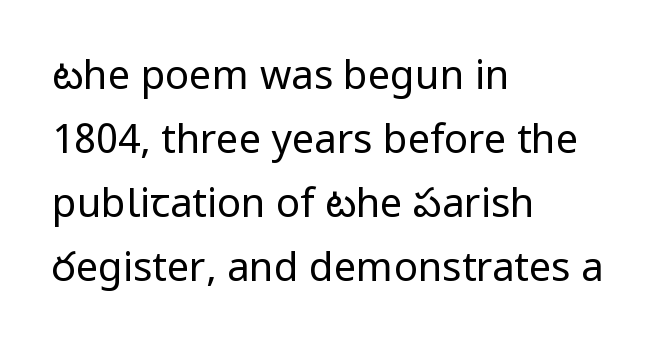
Q: Is the text bold? A: No.
Q: Is the text italic (slanted)? A: No, it is upright.
Q: Is the typeface a serif or a sans-serif typeface? A: Sans-serif.
Q: Is the text underlined? A: No.
Q: How is the paragraph aligned? A: Left-aligned.
Q: Is the spacing between letters normal or unusually wide? A: Normal.
Q: Is the spacing between lines tight, normal or loose? A: Normal.
Q: Width (condensed, normal, or wide)? A: Normal.
Q: Stroke contrast? A: Low.
Q: x-height? A: Medium.
Q: Monospaced? A: No.
